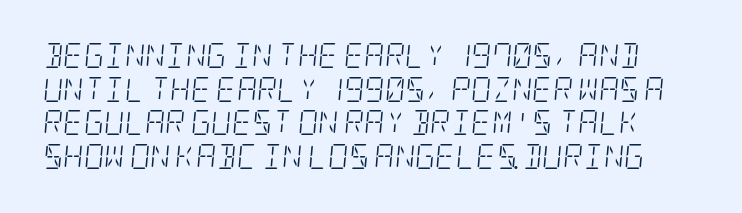
The image shows 25 px text type, italic (leaning right); set normal line spacing (1.35x), normal letter spacing, not underlined.
